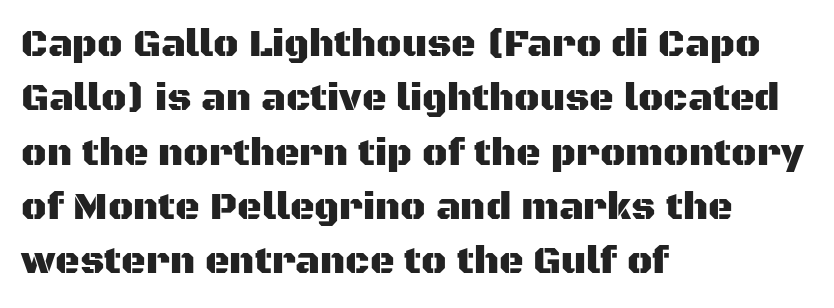
The rendering uses a moderate line-height, typical for paragraphs. Each word holds together tightly as a unit, with standard inter-letter gaps. Type style note: lacks serifs. Bare-footed words on every line.
